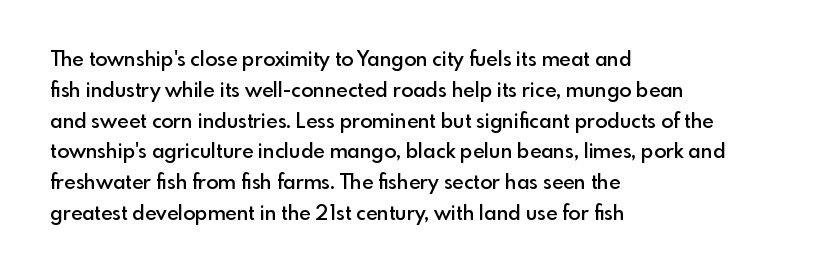
Q: Is the text bold? A: Semi-bold.
Q: Is the text italic (slanted)? A: No, it is upright.
Q: Is the text underlined? A: No.
Q: How is the paragraph aligned? A: Left-aligned.
Q: Is the spacing between letters normal or unusually wide? A: Normal.
Q: Is the spacing between lines tight, normal or loose? A: Normal.
